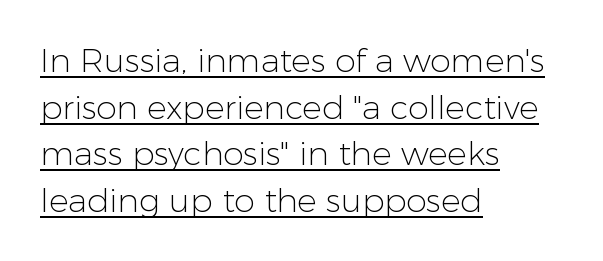
The image shows 33 px light sans-serif type, upright; set left-aligned, normal line spacing (1.41x), normal letter spacing, underlined; low stroke contrast and a medium x-height.
